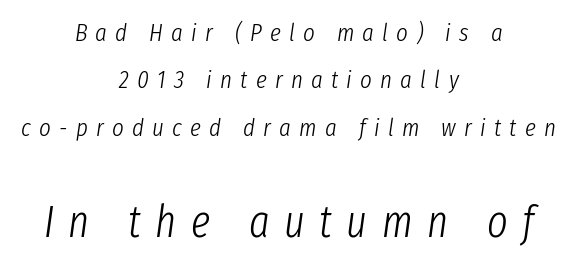
Q: Is the text bold? A: No.
Q: Is the text italic (slanted)? A: Yes, it leans right by about 8 degrees.
Q: Is the text underlined? A: No.
Q: How is the paragraph aligned? A: Centered.
Q: Is the spacing between letters normal or unusually wide? A: Unusually wide.
Q: Is the spacing between lines tight, normal or loose? A: Loose.
Q: Which block of text is set in a larger size, the first (top) or the second (bottom)? A: The second (bottom) one.
Q: Width (condensed, normal, or wide)? A: Condensed.
Q: Stroke contrast? A: Low.
Q: x-height? A: Medium.
Q: Monospaced? A: No.
